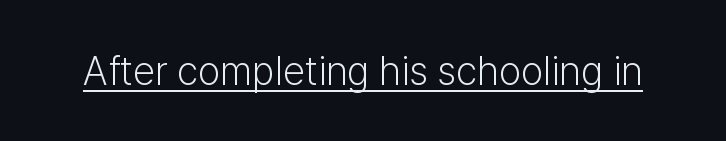
{"serif": "no", "italic": "no", "bold": "no", "weight": "light", "width": "normal", "stroke_contrast": "low", "x_height": "medium", "monospaced": "no", "underline": "yes", "letter_spacing": "normal", "letter_spacing_em": 0.0, "glyph_px": 40}
